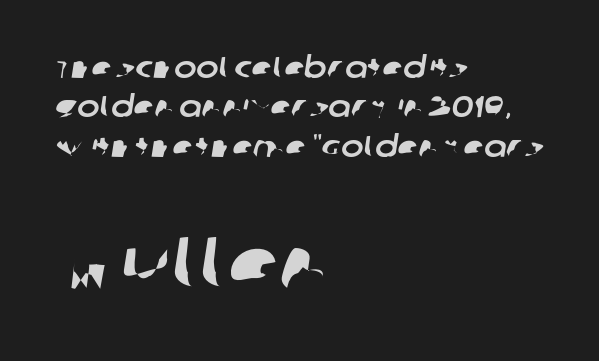
{"serif": "no", "width": "normal", "stroke_contrast": "low", "x_height": "large", "monospaced": "no", "underline": "no", "align": "left", "line_spacing": "normal", "line_spacing_ratio": 1.31, "letter_spacing": "normal", "letter_spacing_em": 0.0, "larger_block": "second", "size_ratio": 2.47, "glyph_px": 74}
